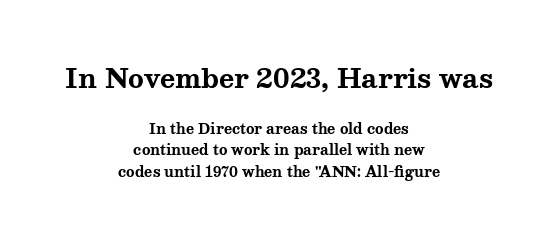
Type size steps down from the first block to the second. Characters follow at the spacing the type designer built in. This sample uses an upright cut, with every glyph sitting square on the baseline. A centered setting, common on invitations and titles, is used for this passage.
